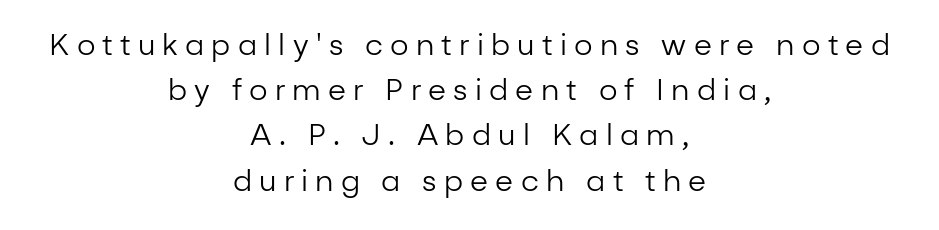
This sample uses expanded letter spacing, leaving extra air between glyphs. Line starts and ends both wander, symmetrically. Vertical spacing — default. The letters advance in unequal steps, a hallmark of proportional type.
